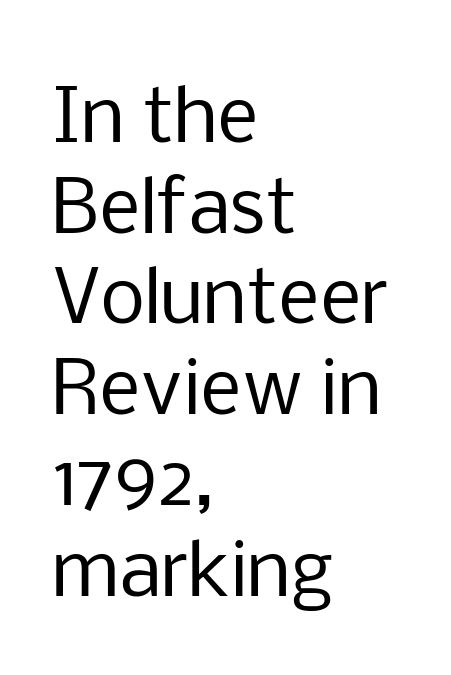
The image shows 72 px regular-weight sans-serif type, upright; set left-aligned, normal line spacing (1.26x), normal letter spacing, not underlined; low stroke contrast and a medium x-height.
